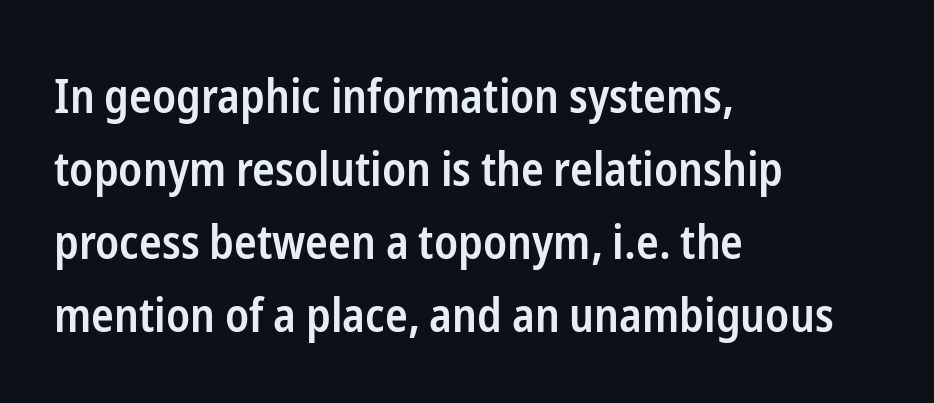
Q: Is the text bold? A: Semi-bold.
Q: Is the text italic (slanted)? A: No, it is upright.
Q: Is the typeface a serif or a sans-serif typeface? A: Sans-serif.
Q: Is the text underlined? A: No.
Q: How is the paragraph aligned? A: Left-aligned.
Q: Is the spacing between letters normal or unusually wide? A: Normal.
Q: Is the spacing between lines tight, normal or loose? A: Normal.
Q: Width (condensed, normal, or wide)? A: Condensed.
Q: Stroke contrast? A: Low.
Q: x-height? A: Medium.
Q: Monospaced? A: No.
